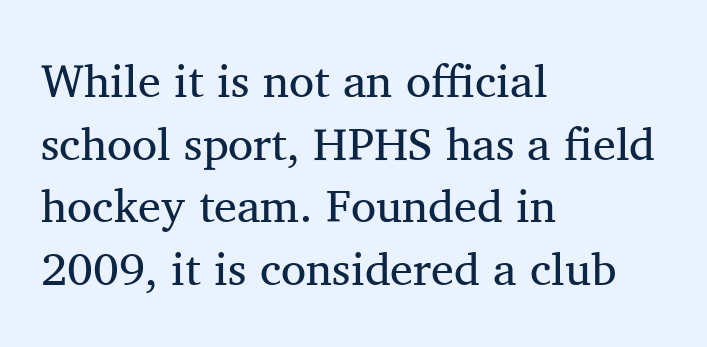
The image shows 46 px regular-weight serif type, upright; set left-aligned, normal line spacing (1.36x), normal letter spacing, not underlined; medium stroke contrast and a medium x-height.
